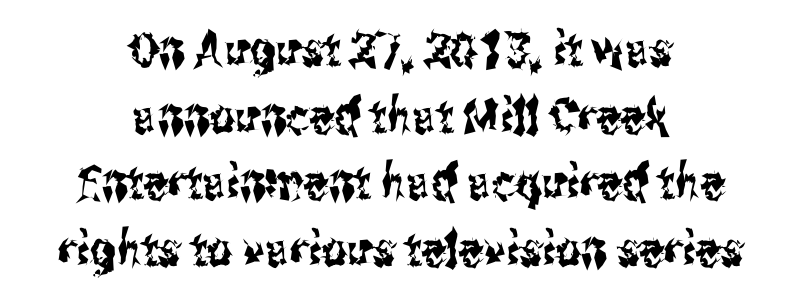
Observe the absence of serifs on each vertical stroke in this sample. Character widths vary here, with narrow letters taking less room than wide ones. Unmarked baselines from the first word to the last. Italic? Not at all — the glyphs are vertical.
